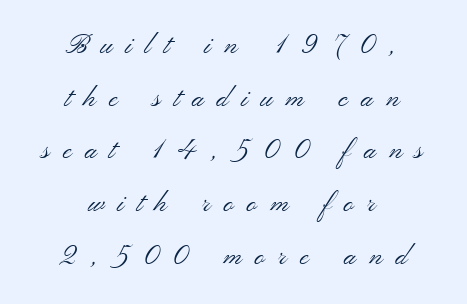
{"bold": "no", "underline": "no", "align": "center", "line_spacing": "loose", "line_spacing_ratio": 1.95, "letter_spacing": "wide", "letter_spacing_em": 0.48, "glyph_px": 27}
